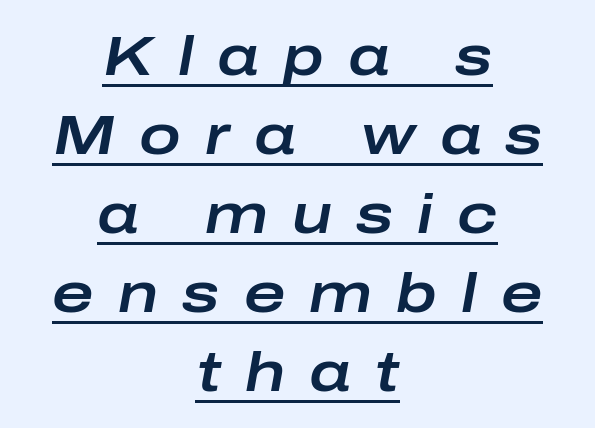
The image shows 56 px wide type, italic (leaning right); set centered, normal line spacing (1.41x), unusually wide letter spacing (+0.43 em), underlined; low stroke contrast and a medium x-height.
